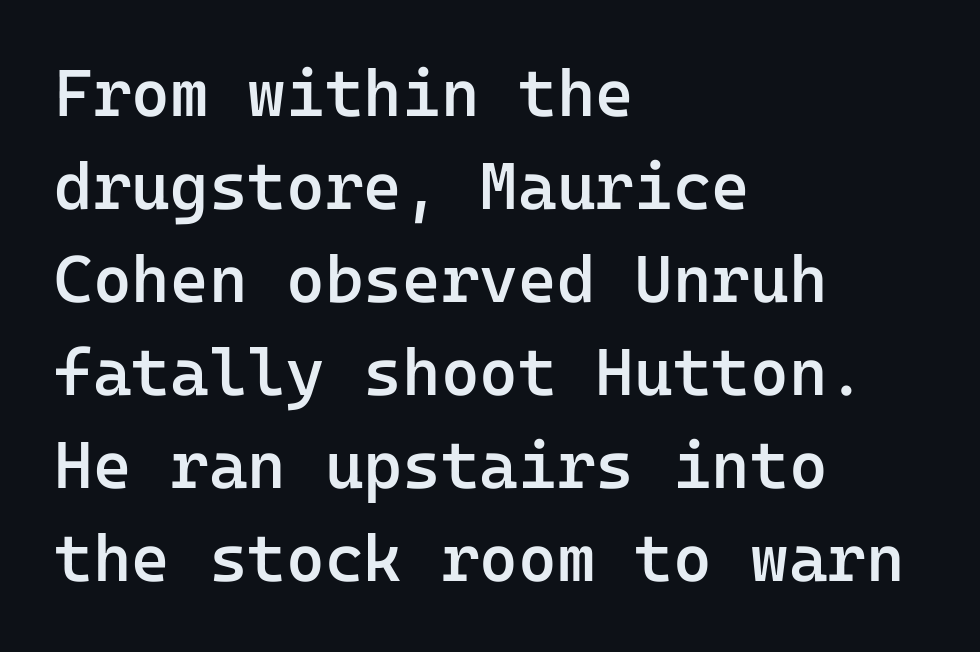
Here the glyphs are tracked normally, forming tight word shapes. The lines are quadded left. The face used here is a sans, in the tradition of grotesques and geometrics. Type without underlining. This is the regular roman posture of the typeface.
